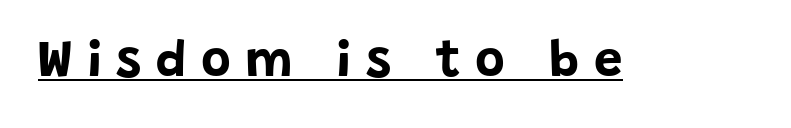
Think of a printed novel: that variable character pitch is what you see here. The rendering inserts visible extra space after every character. You can see a thin bar hugging the bottom of the glyphs. Chunky letters — that's bold for sure.
